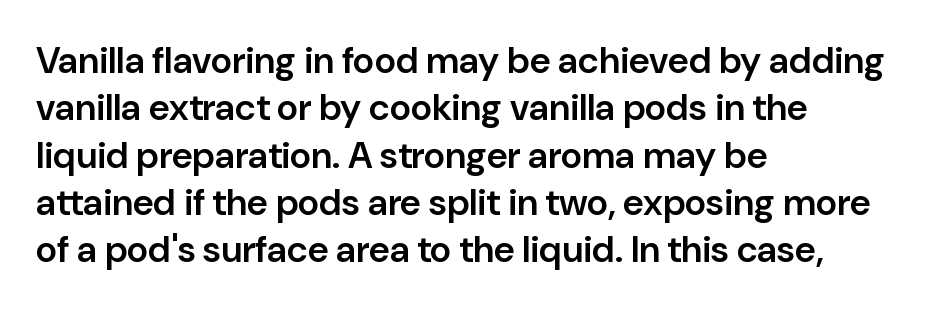
Quick note: underline off. Does the type have serifs? No, each stem ends abruptly. Designer's note — italics off, roman on. These lines carry some extra weight — a demibold, not a full bold.
